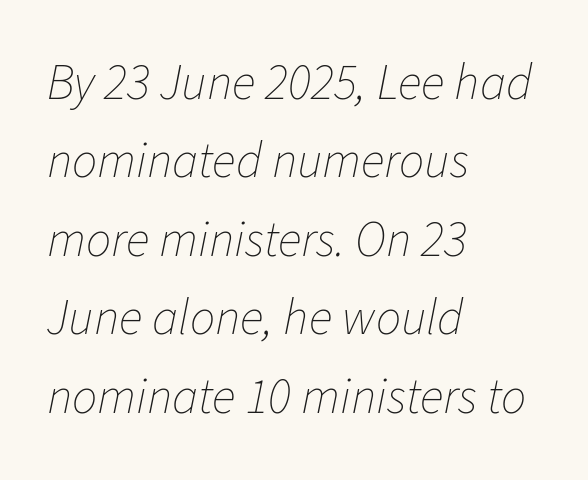
Q: Is the text bold? A: No.
Q: Is the text italic (slanted)? A: Yes, it leans right by about 11 degrees.
Q: Is the text underlined? A: No.
Q: How is the paragraph aligned? A: Left-aligned.
Q: Is the spacing between letters normal or unusually wide? A: Normal.
Q: Is the spacing between lines tight, normal or loose? A: Normal.
Q: Width (condensed, normal, or wide)? A: Normal.
Q: Stroke contrast? A: Low.
Q: x-height? A: Medium.
Q: Monospaced? A: No.
